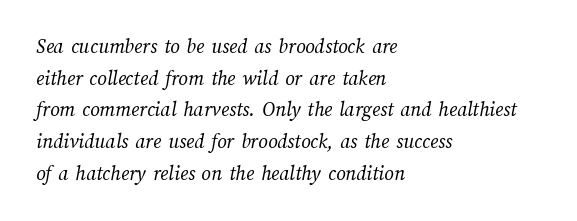
The image shows 21 px text type; set left-aligned, normal line spacing (1.51x), normal letter spacing, not underlined.
